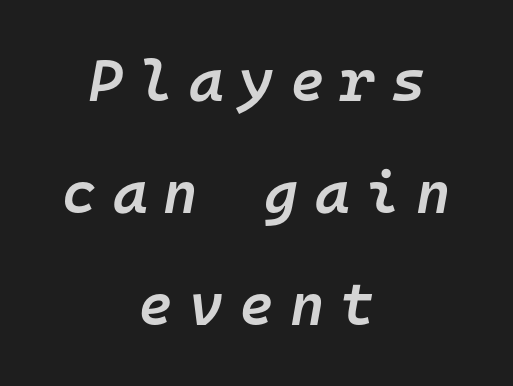
{"italic": "yes", "lean": "right", "slant_degrees": 10, "bold": "semi", "weight": "semibold", "width": "normal", "stroke_contrast": "low", "x_height": "medium", "monospaced": "yes", "underline": "no", "align": "center", "line_spacing": "loose", "line_spacing_ratio": 1.9, "letter_spacing": "wide", "letter_spacing_em": 0.27, "glyph_px": 59}
